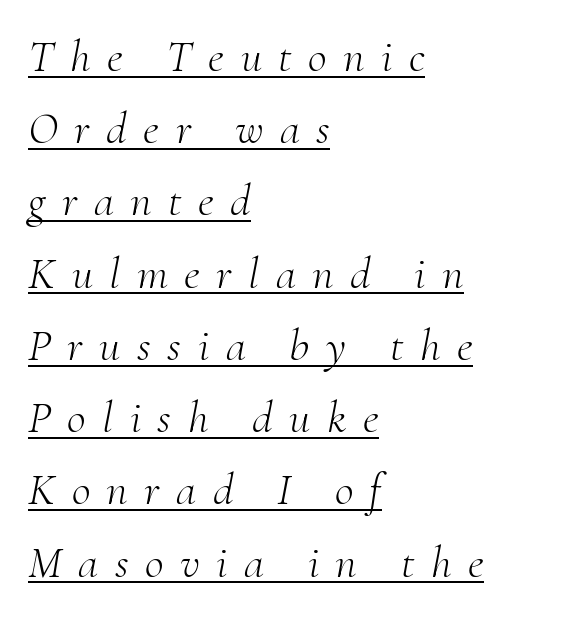
The image shows 46 px light serif type, italic (leaning right); set left-aligned, normal line spacing (1.57x), unusually wide letter spacing (+0.36 em), underlined; medium stroke contrast and a small x-height.
